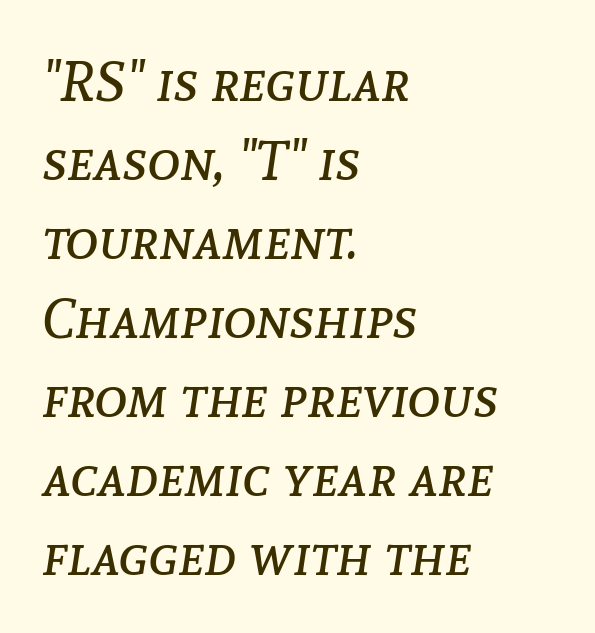
Q: Is the text bold? A: No.
Q: Is the text italic (slanted)? A: Yes, it leans right by about 8 degrees.
Q: Is the text underlined? A: No.
Q: How is the paragraph aligned? A: Left-aligned.
Q: Is the spacing between letters normal or unusually wide? A: Normal.
Q: Is the spacing between lines tight, normal or loose? A: Normal.
Q: Width (condensed, normal, or wide)? A: Normal.
Q: Stroke contrast? A: Low.
Q: x-height? A: Medium.
Q: Monospaced? A: No.
